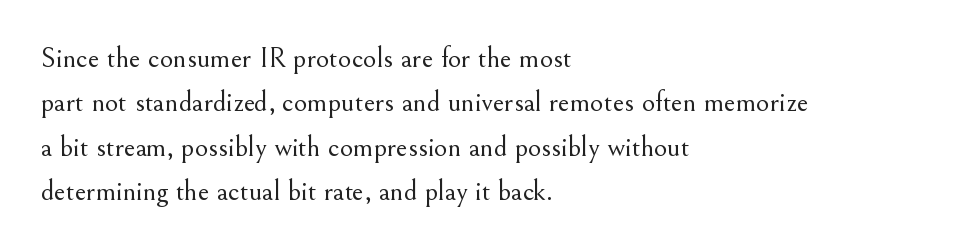
Standard letterfit; no display-style spreading of the glyphs. To sum up the face: it has serifs. Is this a heavy cut? Hardly; it is regular or lighter. The words here are not underlined.
